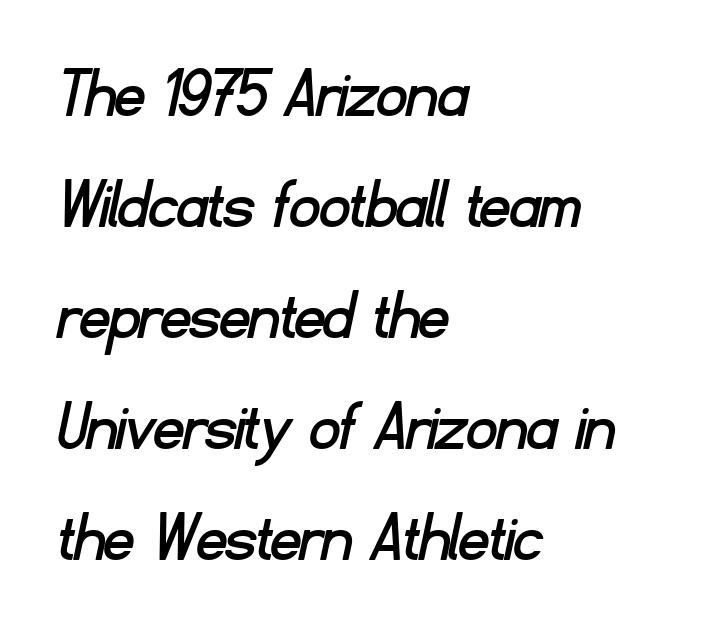
The image shows 73 px sans-serif type; set left-aligned, normal line spacing (1.52x), normal letter spacing, not underlined; low stroke contrast and a small x-height.
